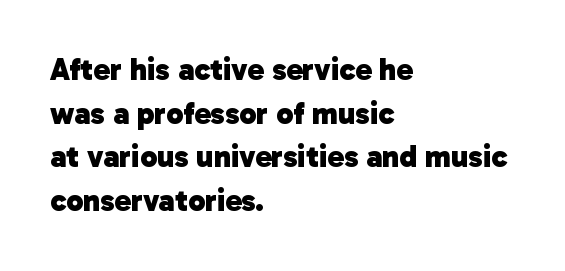
The image shows 31 px heavy sans-serif type; set left-aligned, normal line spacing (1.41x), normal letter spacing, not underlined; low stroke contrast and a medium x-height.
